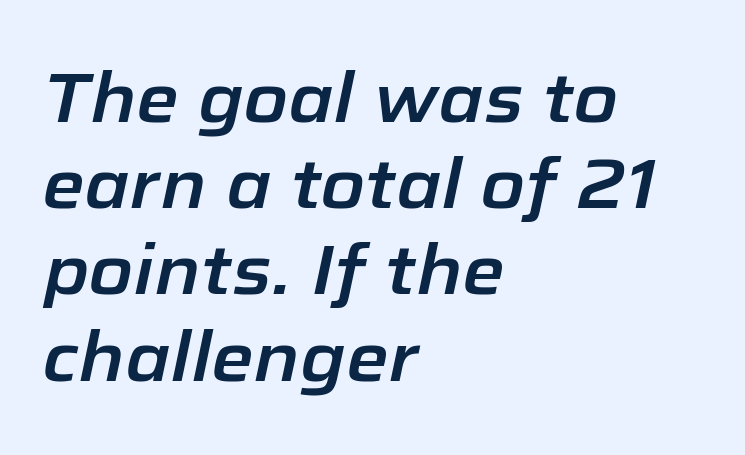
Q: Is the text italic (slanted)? A: Yes, it leans right by about 12 degrees.
Q: Is the text underlined? A: No.
Q: How is the paragraph aligned? A: Left-aligned.
Q: Is the spacing between letters normal or unusually wide? A: Normal.
Q: Is the spacing between lines tight, normal or loose? A: Normal.
Q: Width (condensed, normal, or wide)? A: Normal.
Q: Stroke contrast? A: Low.
Q: x-height? A: Medium.
Q: Monospaced? A: No.
